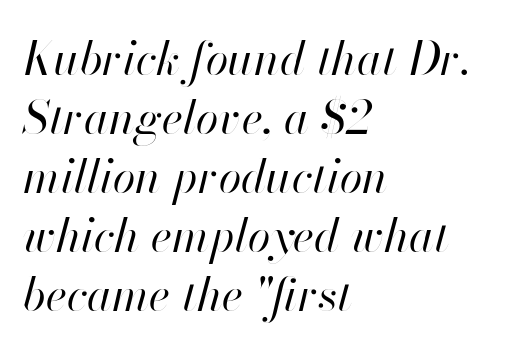
The rendering uses a moderate line-height, typical for paragraphs. The setting favours the left margin, as ordinary paragraphs usually do. Lines of text with bare space underneath. Counters stay open thanks to moderate or lighter strokes. Here the designer chose a conventional face with non-uniform glyph widths. Letter spacing: default.
